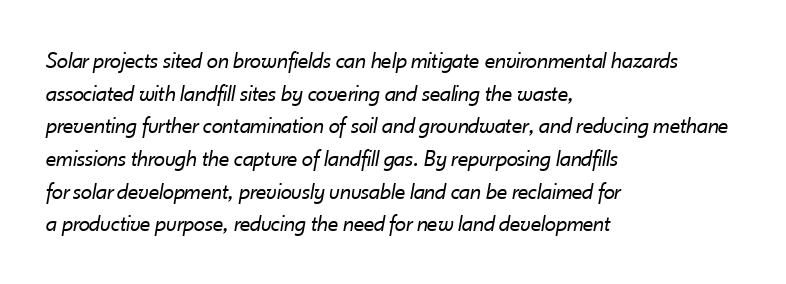
{"italic": "yes", "lean": "right", "slant_degrees": 10, "bold": "no", "underline": "no", "align": "left", "line_spacing": "normal", "line_spacing_ratio": 1.42, "letter_spacing": "normal", "letter_spacing_em": 0.0, "glyph_px": 23}
